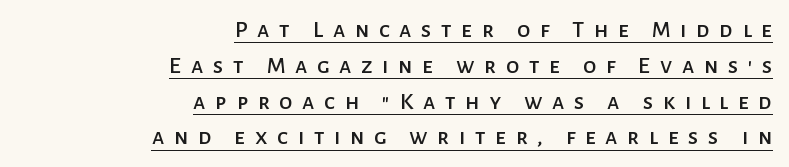
Q: Is the text italic (slanted)? A: No, it is upright.
Q: Is the text underlined? A: Yes.
Q: How is the paragraph aligned? A: Right-aligned.
Q: Is the spacing between letters normal or unusually wide? A: Unusually wide.
Q: Is the spacing between lines tight, normal or loose? A: Normal.
